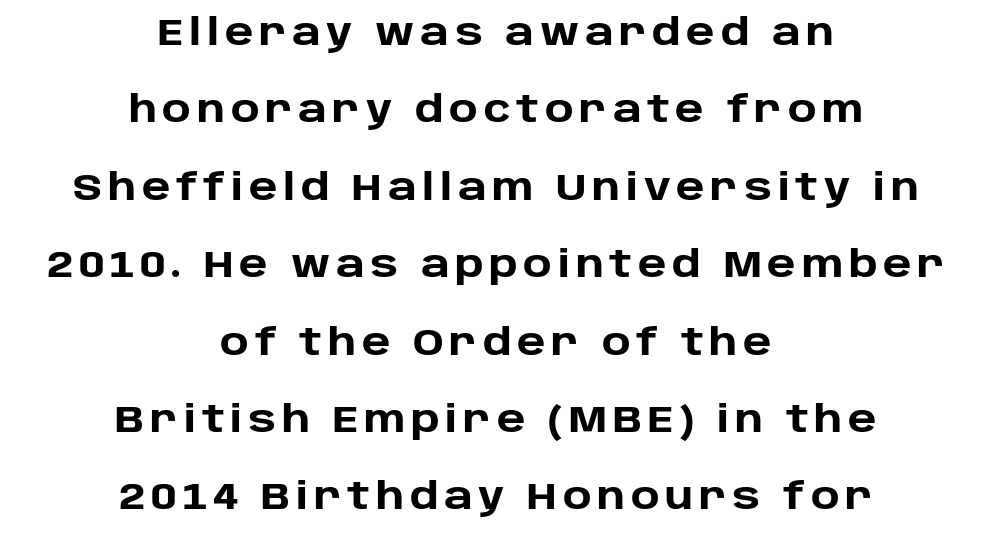
{"serif": "no", "italic": "no", "bold": "yes", "weight": "heavy", "width": "normal", "stroke_contrast": "low", "x_height": "large", "monospaced": "no", "underline": "no", "align": "center", "line_spacing": "loose", "line_spacing_ratio": 2.15, "glyph_px": 36}
